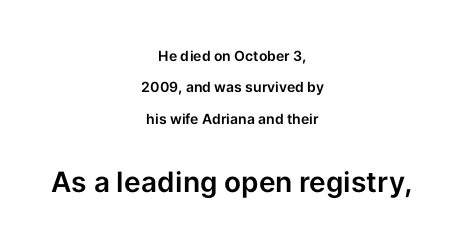
Layout note: lines centered. Note: no serifs on the glyphs. Notice how the stems are strictly vertical — no italics here. Any mark beneath the type? The region is blank. The letterforms sit shoulder to shoulder at normal distance. The designer dialed line spacing up above the default.
